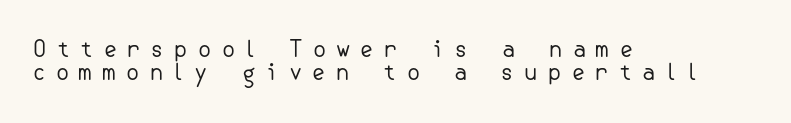
Q: Is the text bold? A: No.
Q: Is the text italic (slanted)? A: No, it is upright.
Q: Is the text underlined? A: No.
Q: How is the paragraph aligned? A: Left-aligned.
Q: Is the spacing between letters normal or unusually wide? A: Unusually wide.
Q: Is the spacing between lines tight, normal or loose? A: Tight.
